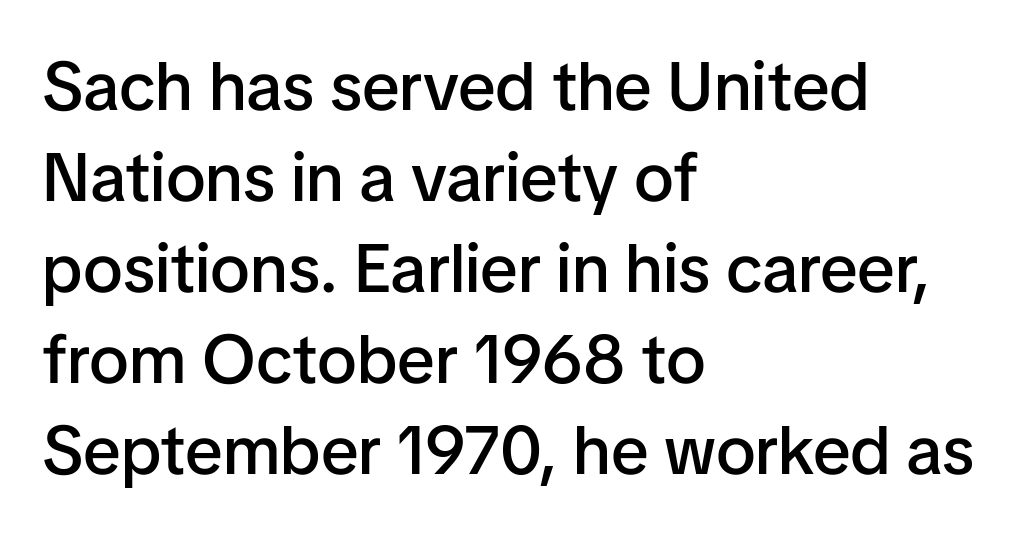
Is this a fixed-width face? No — the glyphs have proportional, varying widths. Honestly, the row spacing looks completely unremarkable. A bare baseline throughout the passage. A student would call this left alignment; a typographer would say flush left, rag right. These lines keep a tight, regular rhythm from letter to letter.
